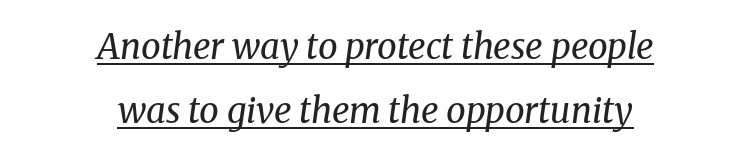
Q: Is the text bold? A: No.
Q: Is the text italic (slanted)? A: Yes, it leans right by about 8 degrees.
Q: Is the typeface a serif or a sans-serif typeface? A: Serif.
Q: Is the text underlined? A: Yes.
Q: How is the paragraph aligned? A: Centered.
Q: Is the spacing between letters normal or unusually wide? A: Normal.
Q: Width (condensed, normal, or wide)? A: Normal.
Q: Stroke contrast? A: Medium.
Q: x-height? A: Medium.
Q: Monospaced? A: No.
